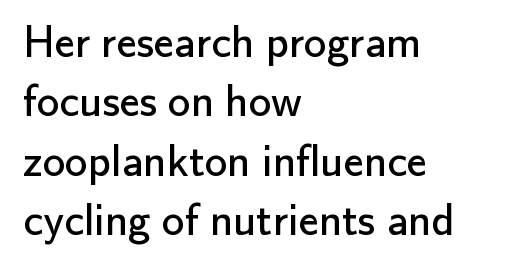
Q: Is the text bold? A: No.
Q: Is the text italic (slanted)? A: No, it is upright.
Q: Is the typeface a serif or a sans-serif typeface? A: Sans-serif.
Q: Is the text underlined? A: No.
Q: How is the paragraph aligned? A: Left-aligned.
Q: Is the spacing between letters normal or unusually wide? A: Normal.
Q: Is the spacing between lines tight, normal or loose? A: Normal.
Q: Width (condensed, normal, or wide)? A: Normal.
Q: Stroke contrast? A: Low.
Q: x-height? A: Small.
Q: Monospaced? A: No.
